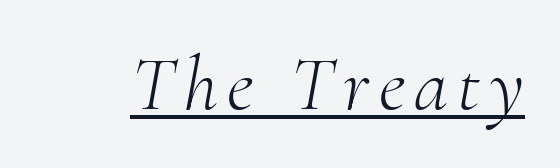
Q: Is the text bold? A: No.
Q: Is the text italic (slanted)? A: Yes, it leans right by about 10 degrees.
Q: Is the typeface a serif or a sans-serif typeface? A: Serif.
Q: Is the text underlined? A: Yes.
Q: Width (condensed, normal, or wide)? A: Normal.
Q: Stroke contrast? A: Medium.
Q: x-height? A: Small.
Q: Monospaced? A: No.
